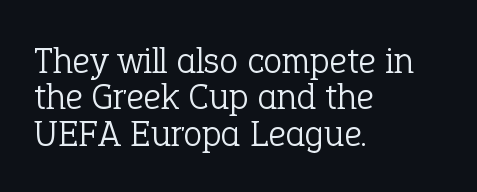
Q: Is the text bold? A: No.
Q: Is the text italic (slanted)? A: No, it is upright.
Q: Is the typeface a serif or a sans-serif typeface? A: Serif.
Q: Is the text underlined? A: No.
Q: How is the paragraph aligned? A: Left-aligned.
Q: Is the spacing between letters normal or unusually wide? A: Normal.
Q: Is the spacing between lines tight, normal or loose? A: Tight.
Q: Width (condensed, normal, or wide)? A: Normal.
Q: Stroke contrast? A: Low.
Q: x-height? A: Medium.
Q: Monospaced? A: No.
